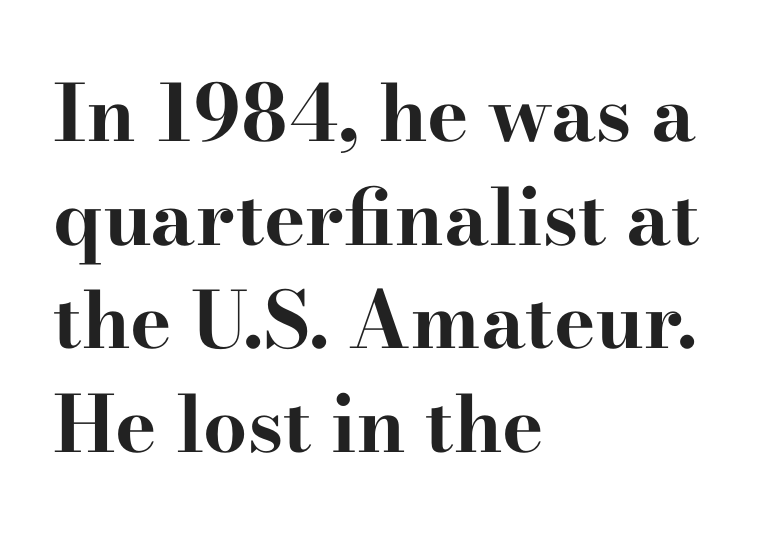
{"serif": "yes", "italic": "no", "bold": "yes", "weight": "bold", "width": "wide", "stroke_contrast": "high", "x_height": "small", "monospaced": "no", "underline": "no", "align": "left", "line_spacing": "normal", "line_spacing_ratio": 1.33, "letter_spacing": "normal", "letter_spacing_em": 0.0, "glyph_px": 78}
